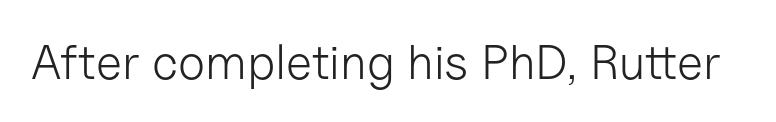
Q: Is the text bold? A: No.
Q: Is the text italic (slanted)? A: No, it is upright.
Q: Is the typeface a serif or a sans-serif typeface? A: Sans-serif.
Q: Is the text underlined? A: No.
Q: Is the spacing between letters normal or unusually wide? A: Normal.
Q: Width (condensed, normal, or wide)? A: Normal.
Q: Stroke contrast? A: Low.
Q: x-height? A: Medium.
Q: Monospaced? A: No.
